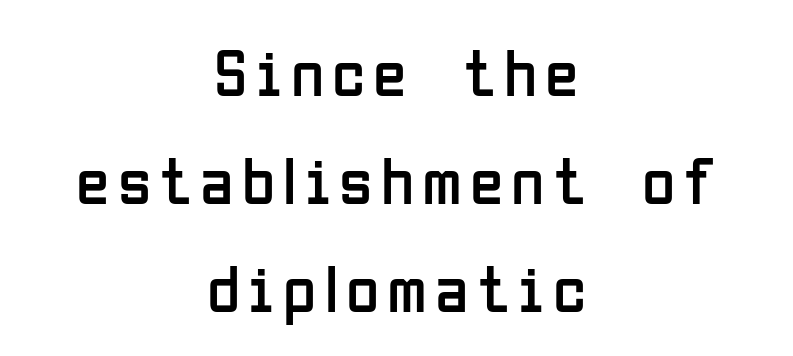
{"serif": "no", "italic": "no", "bold": "no", "weight": "regular", "width": "condensed", "stroke_contrast": "low", "x_height": "medium", "monospaced": "no", "underline": "no", "align": "center", "line_spacing": "normal", "line_spacing_ratio": 1.59, "glyph_px": 68}
